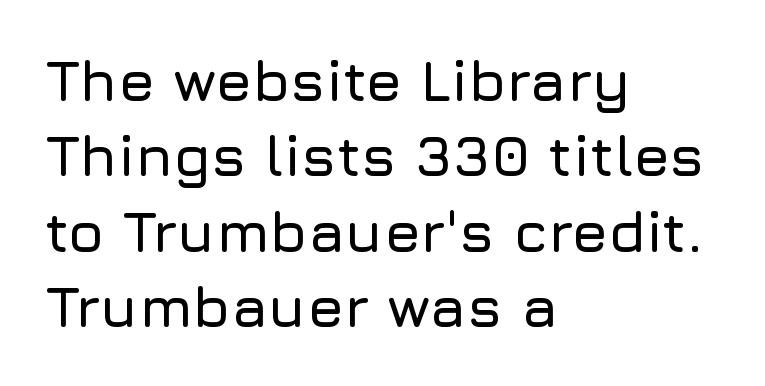
{"serif": "no", "italic": "no", "width": "normal", "stroke_contrast": "low", "x_height": "medium", "monospaced": "no", "underline": "no", "align": "left", "line_spacing": "normal", "line_spacing_ratio": 1.3, "letter_spacing": "normal", "letter_spacing_em": 0.0, "glyph_px": 58}
